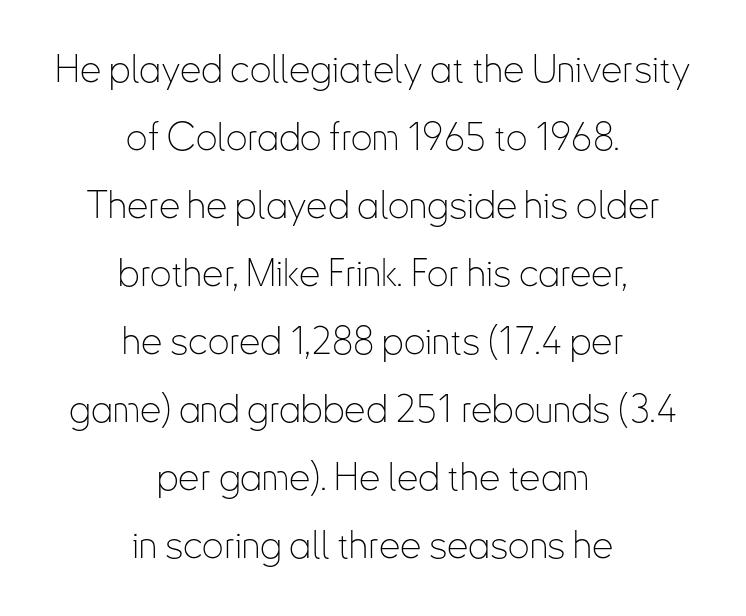
Q: Is the text bold? A: No.
Q: Is the text italic (slanted)? A: No, it is upright.
Q: Is the typeface a serif or a sans-serif typeface? A: Sans-serif.
Q: Is the text underlined? A: No.
Q: How is the paragraph aligned? A: Centered.
Q: Is the spacing between letters normal or unusually wide? A: Normal.
Q: Width (condensed, normal, or wide)? A: Condensed.
Q: Stroke contrast? A: Low.
Q: x-height? A: Small.
Q: Monospaced? A: No.
